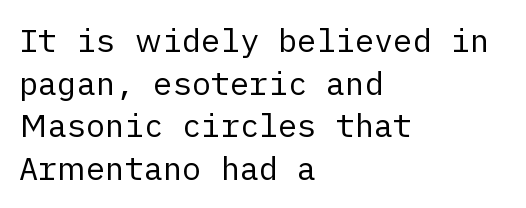
The image shows 32 px regular-weight sans-serif type, upright; set left-aligned, normal line spacing (1.33x), normal letter spacing, not underlined; low stroke contrast and a medium x-height.
